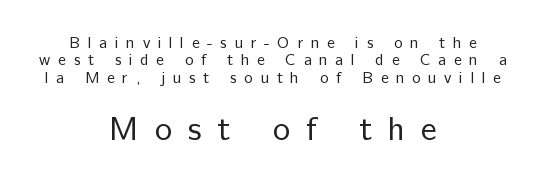
Posture: upright roman. Typographically, this falls in the sans-serif category. Just letters on the line, the space beneath them empty. You could not count columns in this text — the font is proportionally spaced.
